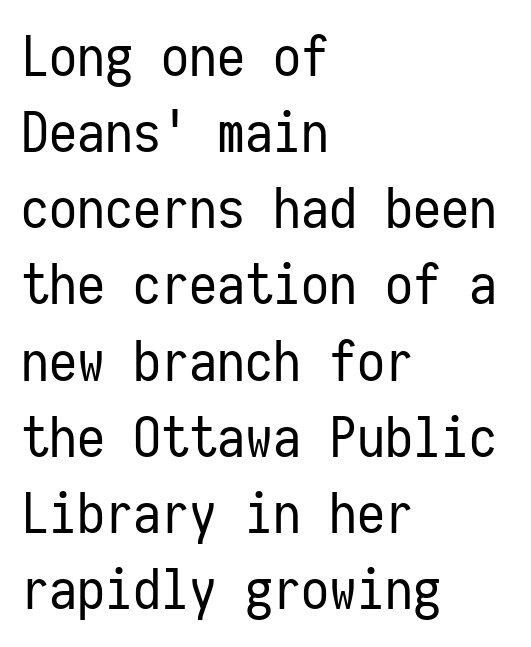
{"serif": "no", "italic": "no", "bold": "no", "weight": "regular", "width": "condensed", "stroke_contrast": "low", "x_height": "medium", "monospaced": "yes", "underline": "no", "align": "left", "line_spacing": "normal", "line_spacing_ratio": 1.36, "letter_spacing": "normal", "letter_spacing_em": 0.0, "glyph_px": 56}
